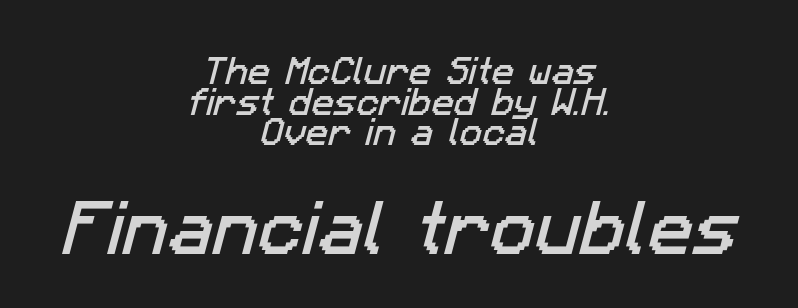
Does the type have serifs? No, each stem ends abruptly. Each line is balanced around a shared central axis. Check under the words: just untouched page. Does extra space separate the letters? No, they use regular spacing.
